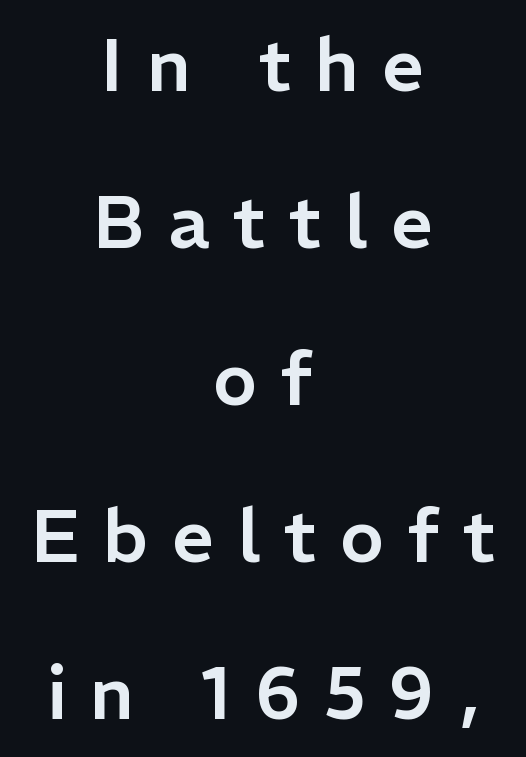
The string is rendered with underlining switched off. These lines are rendered in a variable-pitch font. Every stem runs plumb, perpendicular to the baseline. The rendering positions every line midway between the sides. The typeface chosen for these lines omits serifs. Reading down the column, the eye jumps a long way to each next line.
